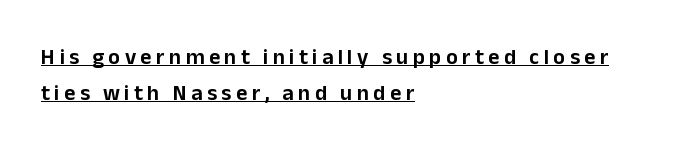
The image shows 22 px text type, upright; set left-aligned, normal line spacing (1.63x), unusually wide letter spacing (+0.2 em), underlined.
